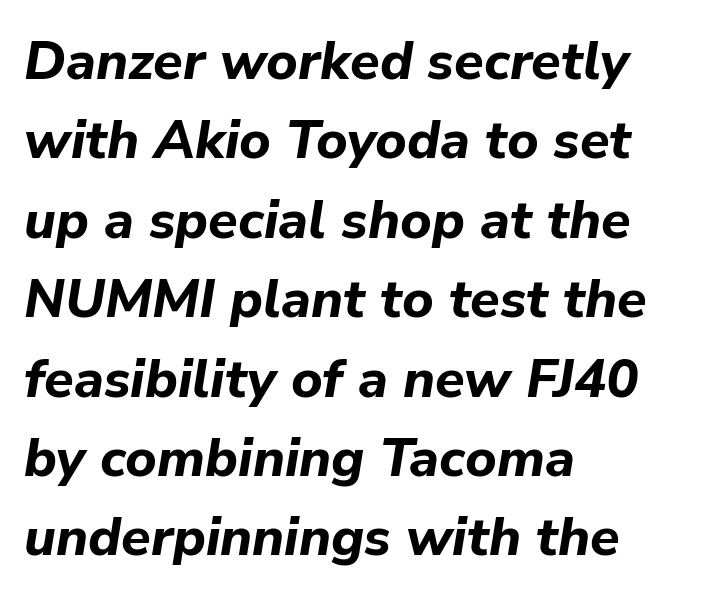
You'd pick this weight for a headline — it's a proper bold. Is the letter spacing exaggerated? No — it looks like the ordinary default. Nobody drew a line under any word here. These lines were composed using italics. Each letter keeps its own natural width here, so spacing adapts to shape. This rendering uses left alignment, leaving the right contour irregular.
